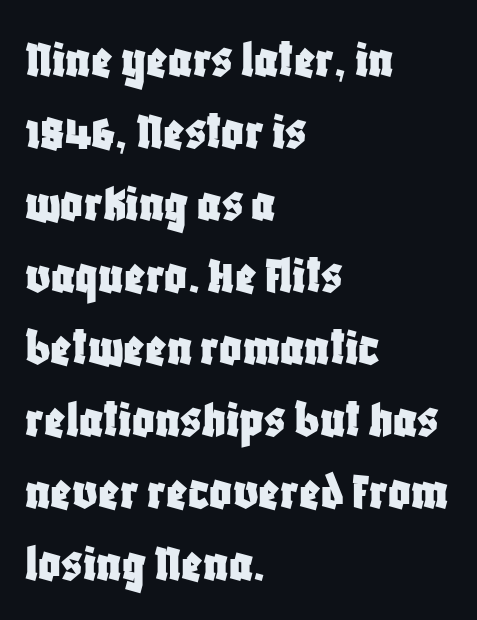
Q: Is the text italic (slanted)? A: No, it is upright.
Q: Is the typeface a serif or a sans-serif typeface? A: Sans-serif.
Q: Is the text underlined? A: No.
Q: How is the paragraph aligned? A: Left-aligned.
Q: Is the spacing between letters normal or unusually wide? A: Normal.
Q: Is the spacing between lines tight, normal or loose? A: Normal.
Q: Width (condensed, normal, or wide)? A: Condensed.
Q: Stroke contrast? A: Low.
Q: x-height? A: Large.
Q: Monospaced? A: No.
